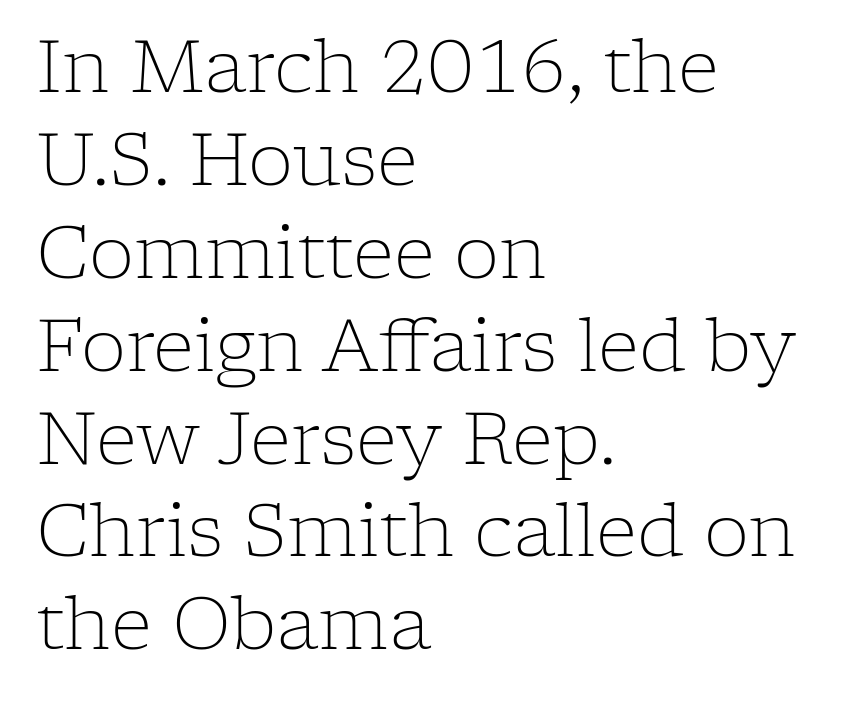
Q: Is the text bold? A: No.
Q: Is the text italic (slanted)? A: No, it is upright.
Q: Is the typeface a serif or a sans-serif typeface? A: Serif.
Q: Is the text underlined? A: No.
Q: How is the paragraph aligned? A: Left-aligned.
Q: Is the spacing between letters normal or unusually wide? A: Normal.
Q: Is the spacing between lines tight, normal or loose? A: Normal.
Q: Width (condensed, normal, or wide)? A: Normal.
Q: Stroke contrast? A: Low.
Q: x-height? A: Medium.
Q: Monospaced? A: No.
